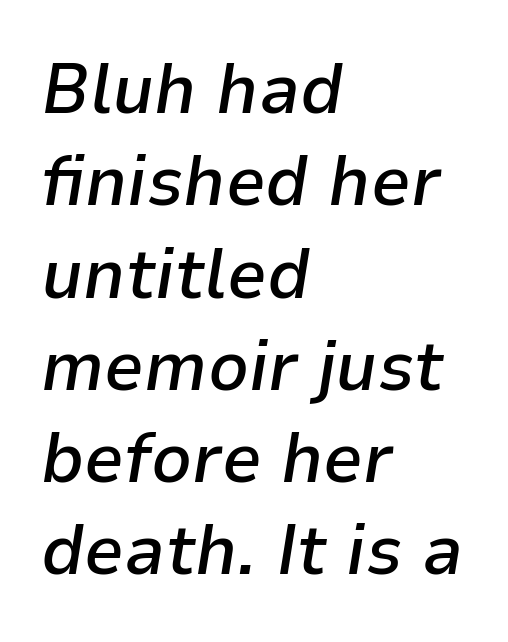
Q: Is the text bold? A: Semi-bold.
Q: Is the text italic (slanted)? A: Yes, it leans right by about 9 degrees.
Q: Is the text underlined? A: No.
Q: How is the paragraph aligned? A: Left-aligned.
Q: Is the spacing between letters normal or unusually wide? A: Normal.
Q: Is the spacing between lines tight, normal or loose? A: Normal.
Q: Width (condensed, normal, or wide)? A: Normal.
Q: Stroke contrast? A: Low.
Q: x-height? A: Medium.
Q: Monospaced? A: No.
